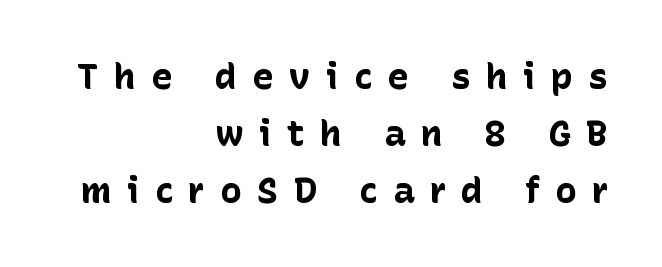
The image shows 36 px bold sans-serif type, upright; set right-aligned, normal line spacing (1.59x), unusually wide letter spacing (+0.43 em), not underlined; low stroke contrast and a medium x-height.
